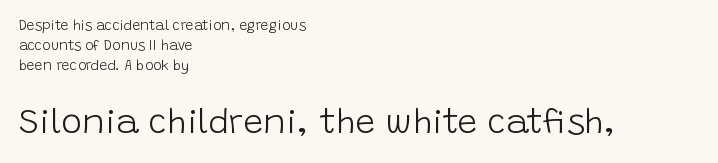
{"serif": "no", "italic": "no", "bold": "no", "weight": "light", "width": "normal", "stroke_contrast": "low", "x_height": "large", "monospaced": "no", "underline": "no", "align": "left", "line_spacing": "normal", "line_spacing_ratio": 1.44, "letter_spacing": "normal", "letter_spacing_em": 0.0, "larger_block": "second", "size_ratio": 2.5, "glyph_px": 35}
